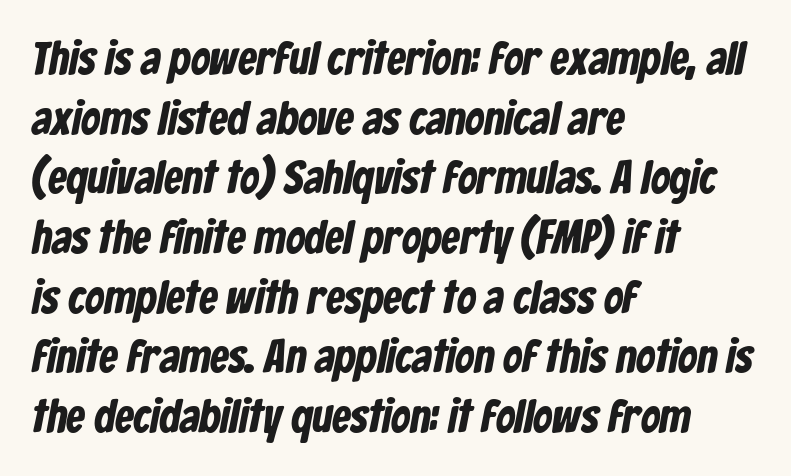
The image shows 47 px condensed sans-serif type; set left-aligned, normal line spacing (1.27x), normal letter spacing, not underlined; low stroke contrast and a medium x-height.
